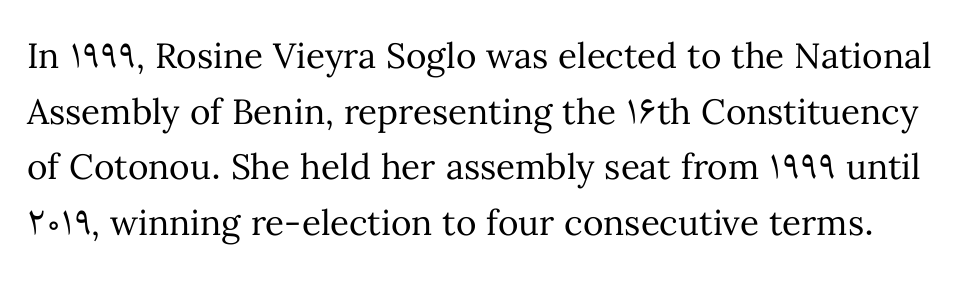
The image shows 35 px regular-weight type, upright; set normal line spacing (1.59x), normal letter spacing, not underlined; medium stroke contrast and a medium x-height.
